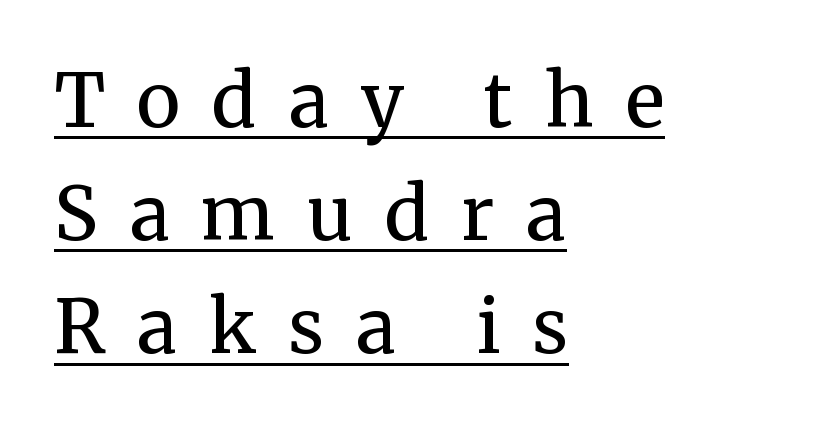
{"serif": "yes", "italic": "no", "bold": "no", "weight": "regular", "width": "normal", "stroke_contrast": "medium", "x_height": "medium", "monospaced": "no", "underline": "yes", "align": "left", "line_spacing": "normal", "line_spacing_ratio": 1.53, "letter_spacing": "wide", "letter_spacing_em": 0.43, "glyph_px": 74}
